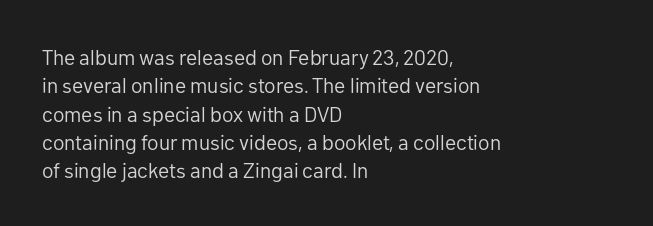
Evenly set lines give the paragraph a standard silhouette. Students, note that the glyphs here touch the page at normal intervals. In terms of posture, this sample is upright. Typeset ragged right — the left edge is the straight one.
